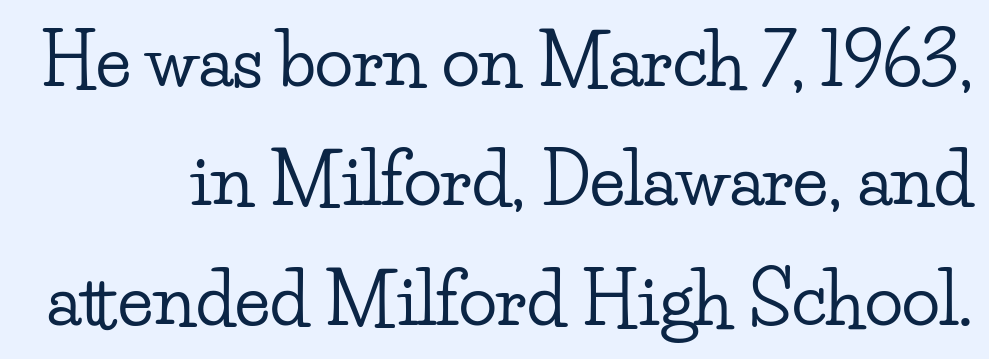
{"serif": "yes", "italic": "no", "width": "wide", "stroke_contrast": "low", "x_height": "small", "monospaced": "no", "underline": "no", "line_spacing": "normal", "line_spacing_ratio": 1.68, "letter_spacing": "normal", "letter_spacing_em": 0.0, "glyph_px": 71}
